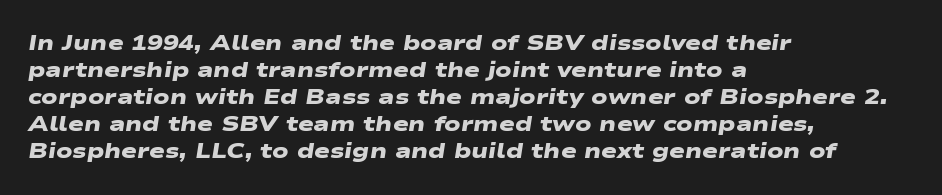
The space between consecutive lines is moderate. Left-aligned paragraph, ragged on the right. Just letters on the line, the space beneath them empty. Heft: maximum for text — a bold. Short note: letters normally spaced.
